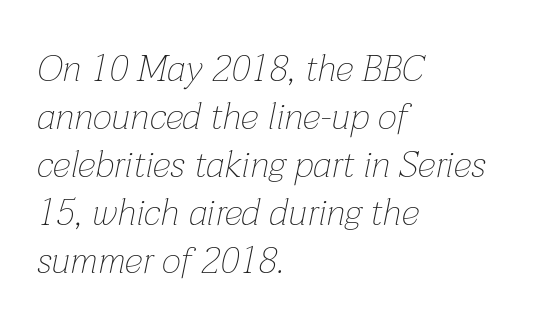
Q: Is the text bold? A: No.
Q: Is the text italic (slanted)? A: Yes, it leans right by about 12 degrees.
Q: Is the text underlined? A: No.
Q: How is the paragraph aligned? A: Left-aligned.
Q: Is the spacing between letters normal or unusually wide? A: Normal.
Q: Is the spacing between lines tight, normal or loose? A: Normal.
Q: Width (condensed, normal, or wide)? A: Normal.
Q: Stroke contrast? A: Low.
Q: x-height? A: Medium.
Q: Monospaced? A: No.
